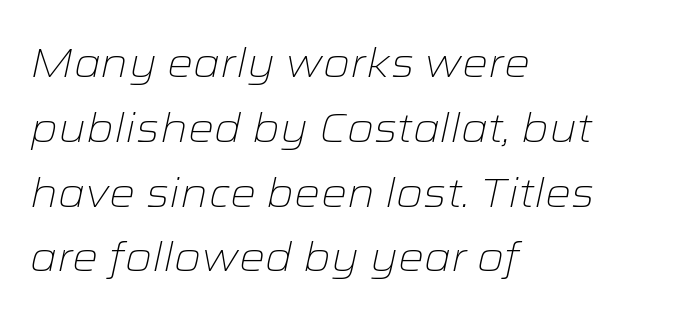
The image shows 41 px light, wide type, italic (leaning right); set left-aligned, normal line spacing (1.58x), normal letter spacing, not underlined; low stroke contrast and a medium x-height.
